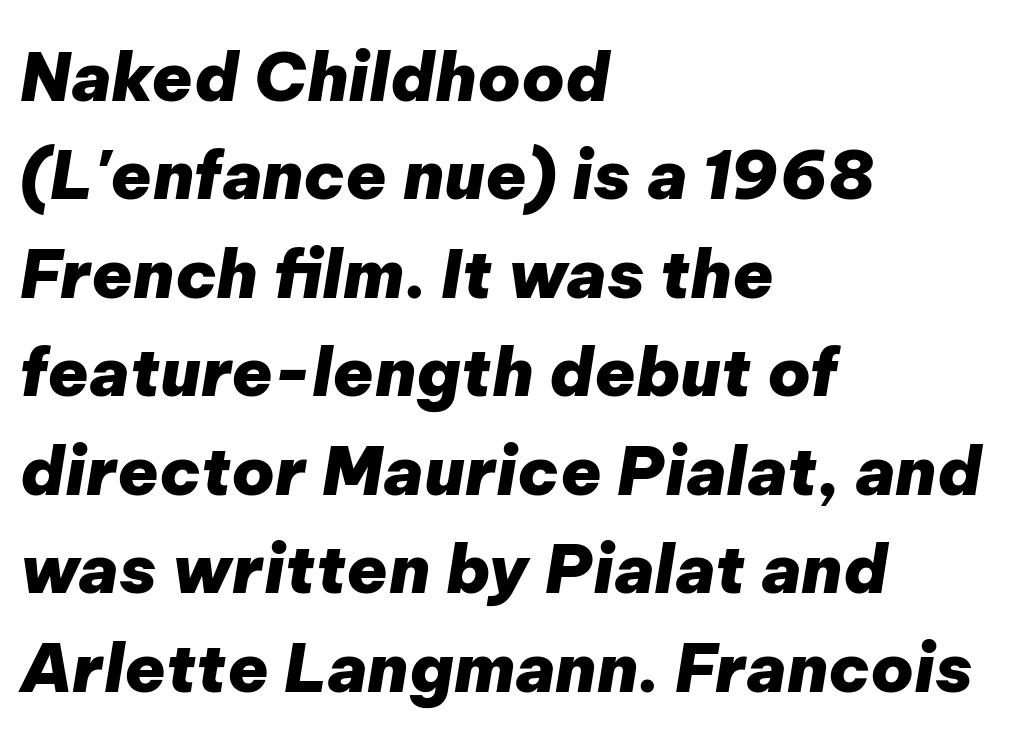
The specimen reads as italic at a glance. Just letters on the line, the space beneath them empty. Notice how descenders clear the ascenders below comfortably — that's standard leading. Is the block centered? No — it sits flush against the left margin.
